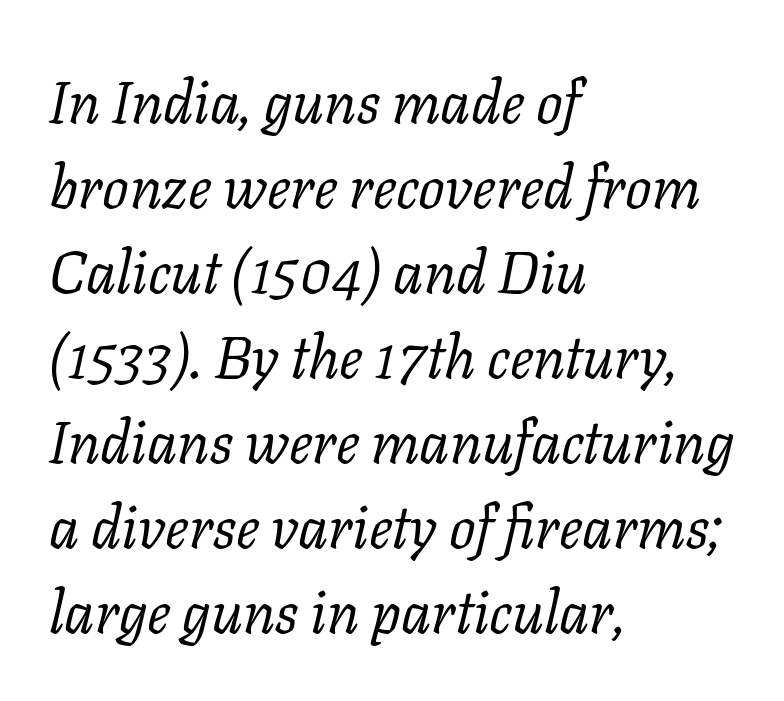
Every row of glyphs begins at an identical x-position on the left. Bare-footed words on every line. The weight would be labelled regular, book, light, or lighter still. The face used here is rendered with its standard letterfit. This sample uses a serif face.
